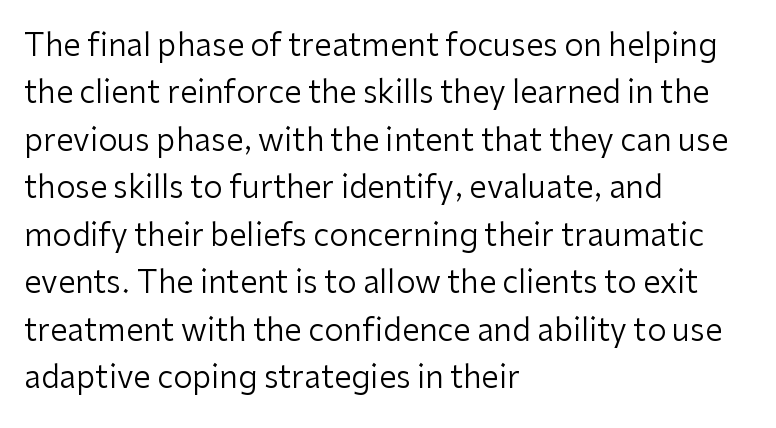
{"serif": "no", "italic": "no", "bold": "no", "weight": "regular", "width": "normal", "stroke_contrast": "low", "x_height": "medium", "monospaced": "no", "underline": "no", "align": "left", "line_spacing": "normal", "line_spacing_ratio": 1.53, "letter_spacing": "normal", "letter_spacing_em": 0.0, "glyph_px": 31}
